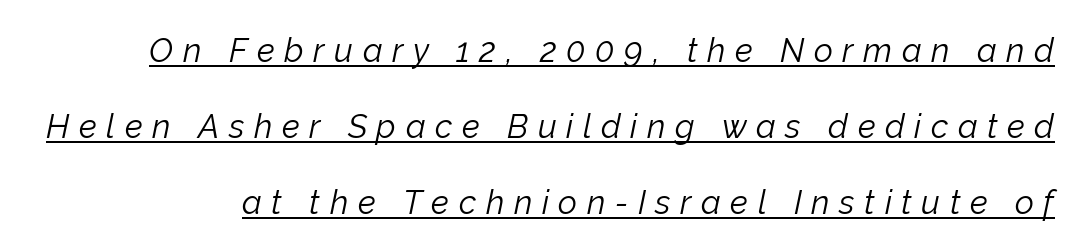
The image shows 33 px light type, italic (leaning right); set loose line spacing (2.3x), unusually wide letter spacing (+0.29 em), underlined; low stroke contrast and a medium x-height.
